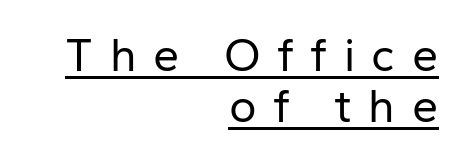
{"serif": "no", "italic": "no", "bold": "no", "weight": "regular", "width": "normal", "stroke_contrast": "low", "x_height": "medium", "monospaced": "no", "underline": "yes", "align": "right", "line_spacing": "tight", "line_spacing_ratio": 1.09, "letter_spacing": "wide", "letter_spacing_em": 0.35, "glyph_px": 47}
